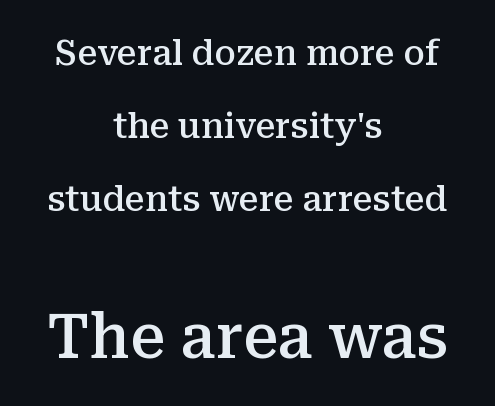
The image shows 62 px semibold serif type, upright; set centered, loose line spacing (2.08x), normal letter spacing, not underlined; the second (bottom) block is 1.77x larger; medium stroke contrast and a medium x-height.
